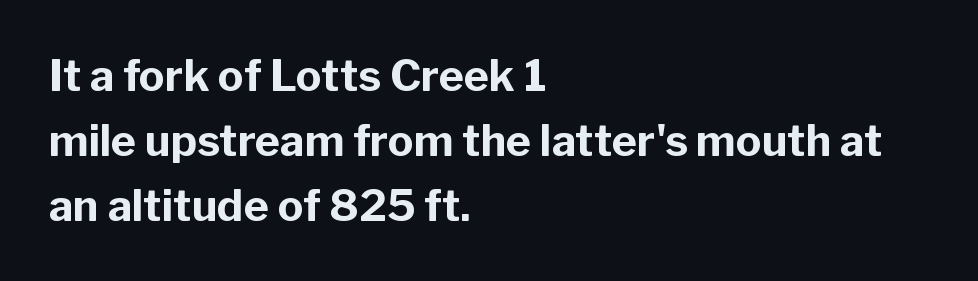
The image shows 43 px bold sans-serif type, upright; set left-aligned, normal line spacing (1.51x), normal letter spacing, not underlined; low stroke contrast and a medium x-height.
